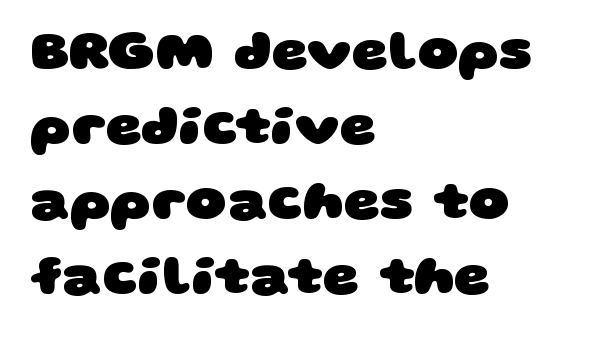
Q: Is the text bold? A: Yes.
Q: Is the typeface a serif or a sans-serif typeface? A: Sans-serif.
Q: Is the text underlined? A: No.
Q: How is the paragraph aligned? A: Left-aligned.
Q: Is the spacing between letters normal or unusually wide? A: Normal.
Q: Is the spacing between lines tight, normal or loose? A: Normal.
Q: Width (condensed, normal, or wide)? A: Wide.
Q: Stroke contrast? A: Low.
Q: x-height? A: Large.
Q: Monospaced? A: No.
